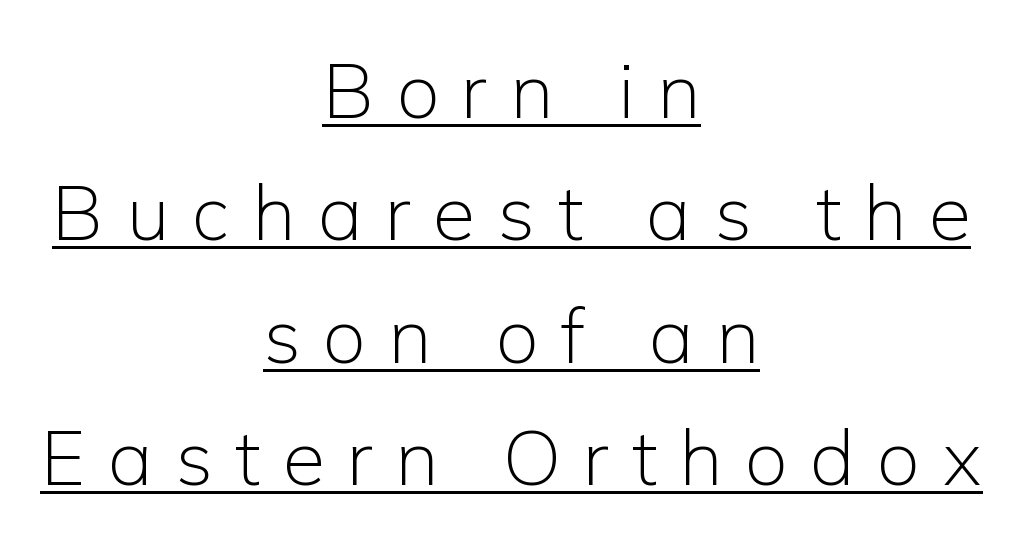
Q: Is the text bold? A: No.
Q: Is the text italic (slanted)? A: No, it is upright.
Q: Is the typeface a serif or a sans-serif typeface? A: Sans-serif.
Q: Is the text underlined? A: Yes.
Q: How is the paragraph aligned? A: Centered.
Q: Is the spacing between letters normal or unusually wide? A: Unusually wide.
Q: Is the spacing between lines tight, normal or loose? A: Normal.
Q: Width (condensed, normal, or wide)? A: Normal.
Q: Stroke contrast? A: Low.
Q: x-height? A: Medium.
Q: Monospaced? A: No.
